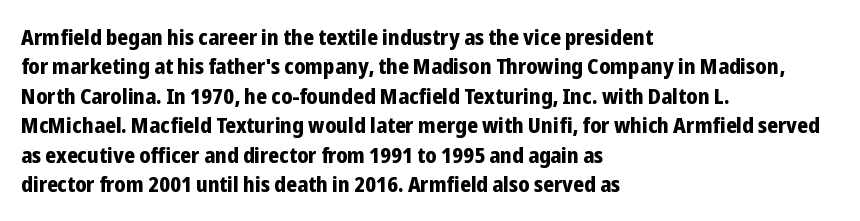
{"italic": "no", "bold": "yes", "underline": "no", "align": "left", "line_spacing": "normal", "line_spacing_ratio": 1.34, "letter_spacing": "normal", "letter_spacing_em": 0.0, "glyph_px": 22}
